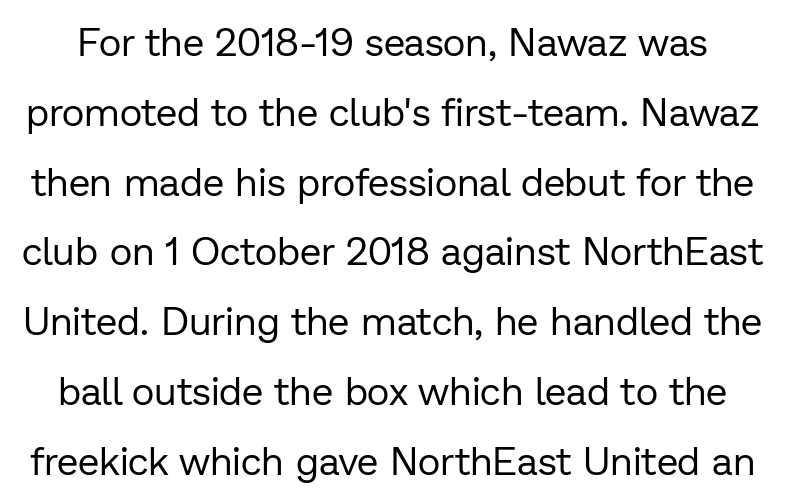
{"serif": "no", "italic": "no", "bold": "no", "weight": "regular", "width": "normal", "stroke_contrast": "low", "x_height": "medium", "monospaced": "no", "underline": "no", "line_spacing_ratio": 1.79, "letter_spacing": "normal", "letter_spacing_em": 0.0, "glyph_px": 39}
